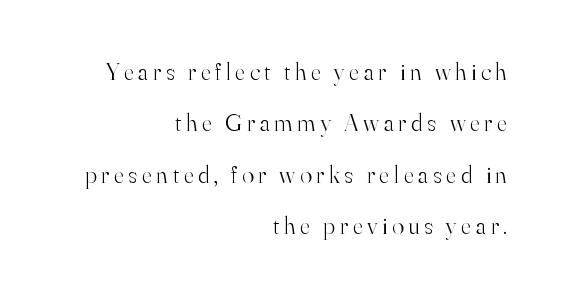
The image shows 25 px text type, upright; set right-aligned, loose line spacing (2.06x), not underlined.
